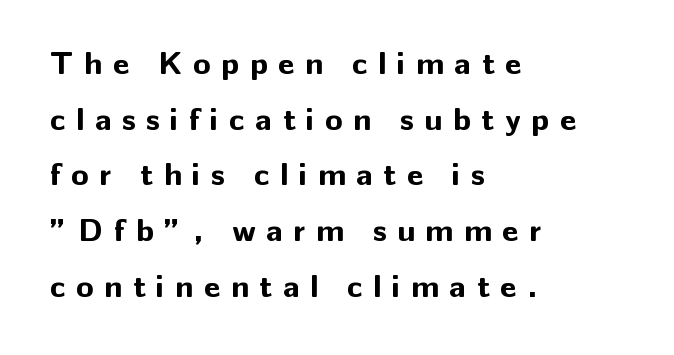
Where is the straight margin? On the left. A typesetter would call this proportional, since set widths differ per character. Someone cranked the tracking dial way up on this one. The rendering shows plain stroke endings on the letterforms — a sans-serif design.
